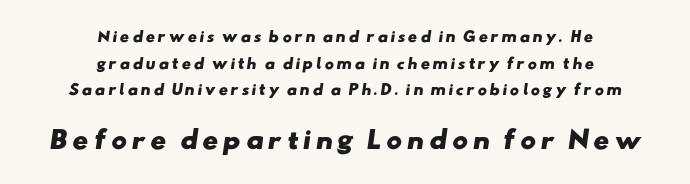
The image shows 24 px bold type; set centered, loose line spacing (1.9x), not underlined; the second (bottom) block is 1.71x larger.
